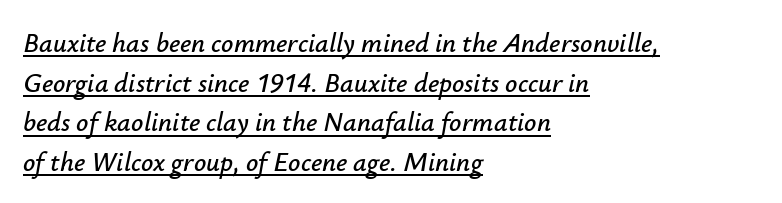
Q: Is the text italic (slanted)? A: Yes, it leans right by about 12 degrees.
Q: Is the text underlined? A: Yes.
Q: How is the paragraph aligned? A: Left-aligned.
Q: Is the spacing between letters normal or unusually wide? A: Normal.
Q: Is the spacing between lines tight, normal or loose? A: Normal.
